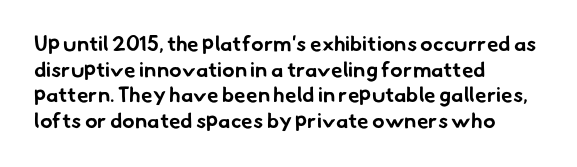
{"bold": "yes", "underline": "no", "align": "left", "line_spacing_ratio": 1.22, "letter_spacing": "normal", "letter_spacing_em": 0.0, "glyph_px": 21}
